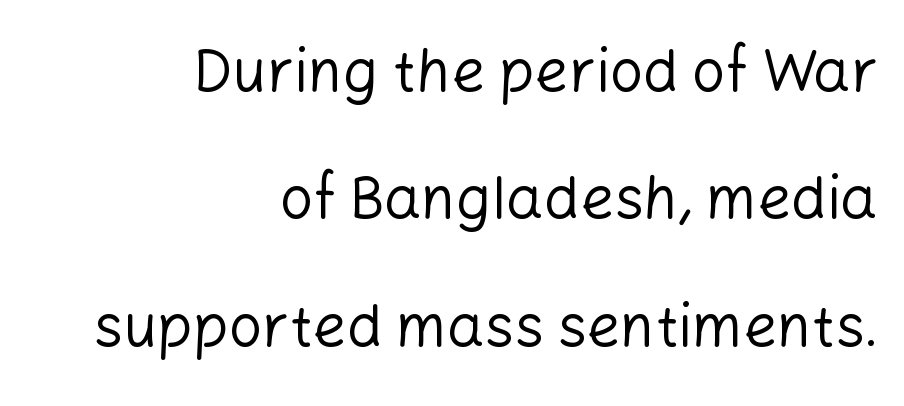
Q: Is the text bold? A: No.
Q: Is the text italic (slanted)? A: No, it is upright.
Q: Is the typeface a serif or a sans-serif typeface? A: Sans-serif.
Q: Is the text underlined? A: No.
Q: How is the paragraph aligned? A: Right-aligned.
Q: Is the spacing between letters normal or unusually wide? A: Normal.
Q: Is the spacing between lines tight, normal or loose? A: Loose.
Q: Width (condensed, normal, or wide)? A: Normal.
Q: Stroke contrast? A: Low.
Q: x-height? A: Medium.
Q: Monospaced? A: No.
